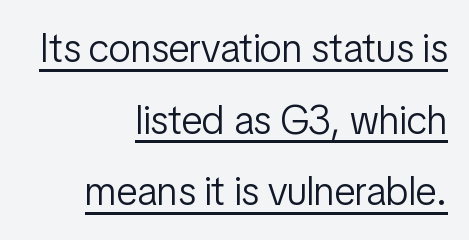
In designer terms, the underline attribute is active on this setting. The letterforms sit shoulder to shoulder at normal distance. Each letter keeps its own natural width here, so spacing adapts to shape. Unlike italic type, these characters show no tilt at all. This sample is right-justified, so line beginnings fall wherever the words allow. These lines are composed in type without serifs.
